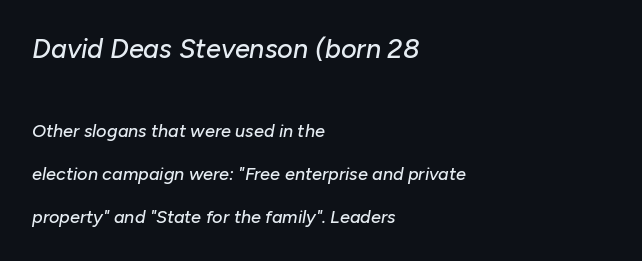
The face used here appears at its bigger size in the upper chunk. An italicized treatment has been applied to the whole sample. Is the letter spacing exaggerated? No — it looks like the ordinary default. Regarding leading, the lines here are spaced well apart. Quick note: underline off. Every row of glyphs begins at an identical x-position on the left.
